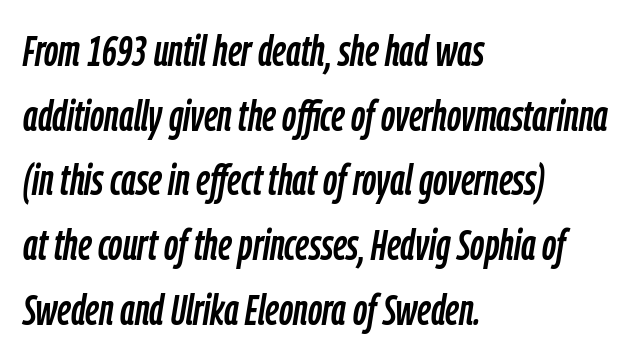
{"italic": "yes", "lean": "right", "slant_degrees": 9, "width": "condensed", "stroke_contrast": "low", "x_height": "medium", "monospaced": "no", "underline": "no", "align": "left", "line_spacing": "normal", "line_spacing_ratio": 1.47, "letter_spacing": "normal", "letter_spacing_em": 0.0, "glyph_px": 44}
